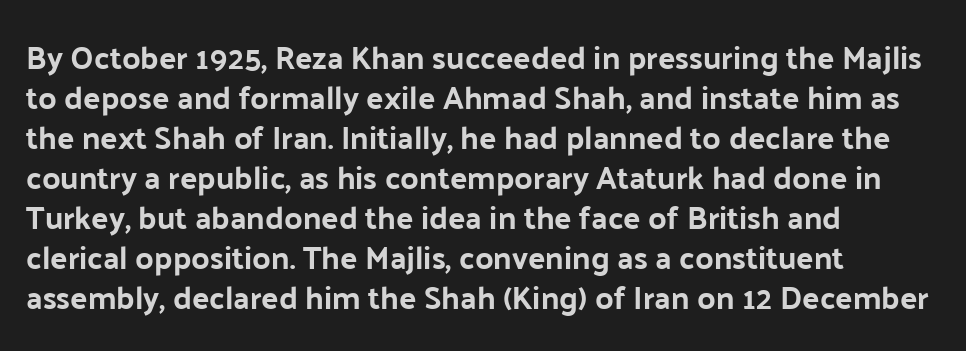
{"serif": "no", "italic": "no", "width": "normal", "stroke_contrast": "low", "x_height": "medium", "monospaced": "no", "underline": "no", "align": "left", "line_spacing": "normal", "line_spacing_ratio": 1.25, "letter_spacing": "normal", "letter_spacing_em": 0.0, "glyph_px": 32}
